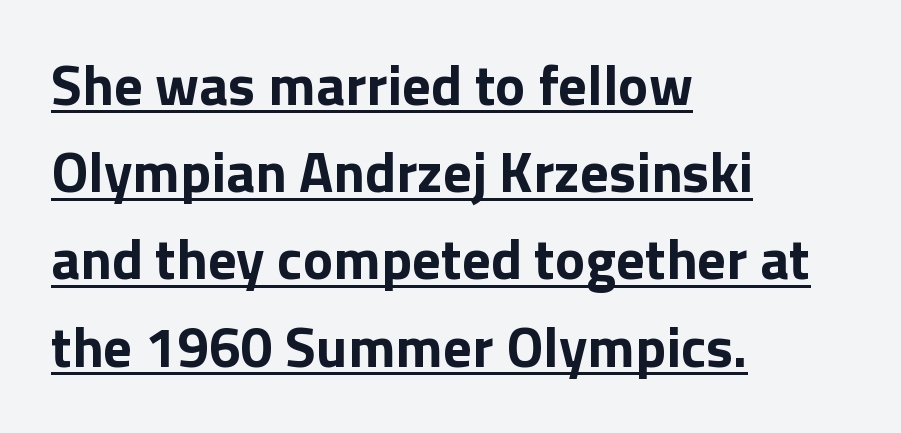
{"serif": "no", "italic": "no", "bold": "yes", "weight": "bold", "width": "normal", "stroke_contrast": "low", "x_height": "medium", "monospaced": "no", "underline": "yes", "align": "left", "line_spacing": "normal", "line_spacing_ratio": 1.53, "letter_spacing": "normal", "letter_spacing_em": 0.0, "glyph_px": 57}
